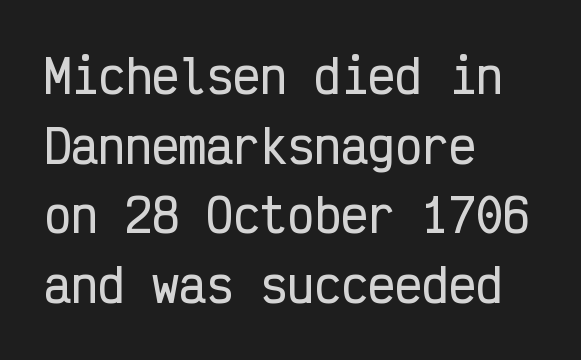
{"serif": "no", "italic": "no", "width": "condensed", "stroke_contrast": "low", "x_height": "medium", "monospaced": "yes", "underline": "no", "align": "left", "line_spacing": "normal", "line_spacing_ratio": 1.55, "letter_spacing": "normal", "letter_spacing_em": 0.0, "glyph_px": 45}
